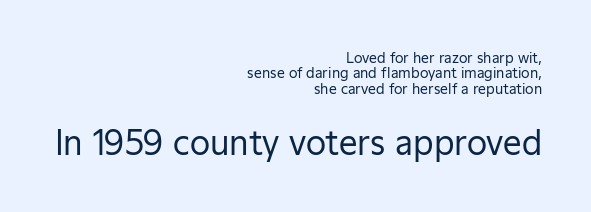
Reading down the column, the eye jumps only a short way to each next line. Small over large — that's the arrangement of the two blocks here. Letters rest on an invisible, unmarked baseline. The face used here is proportionally spaced, like ordinary book or web type.
